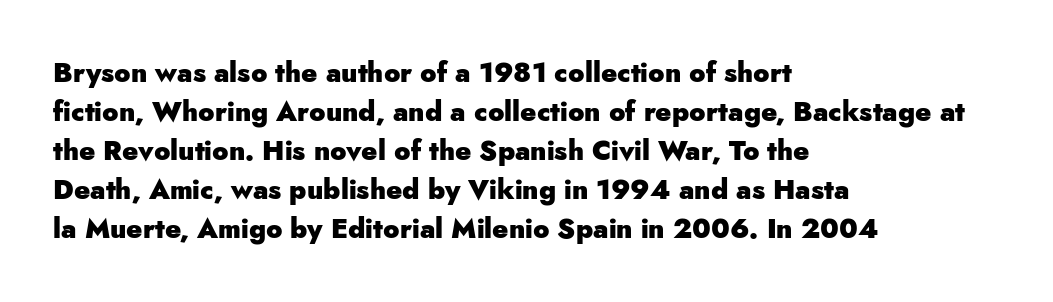
Line starts are locked; line ends wander. On the weight axis this lands at bold, roughly 700. Italic: no, the glyphs are upright roman. Glance below the letters and you will spot only blank space.
